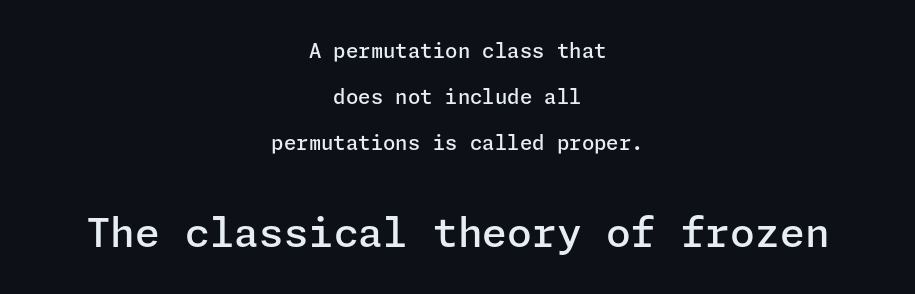
{"serif": "no", "italic": "no", "bold": "semi", "weight": "semibold", "width": "normal", "stroke_contrast": "low", "x_height": "medium", "underline": "no", "align": "center", "line_spacing": "loose", "line_spacing_ratio": 2.3, "letter_spacing": "normal", "letter_spacing_em": 0.0, "larger_block": "second", "size_ratio": 2.0, "glyph_px": 40}
